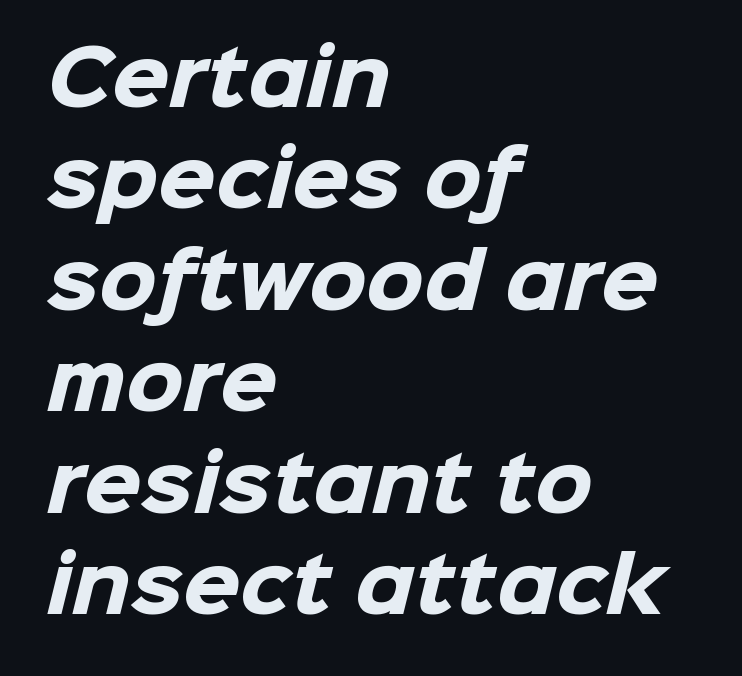
Q: Is the text bold? A: Yes.
Q: Is the typeface a serif or a sans-serif typeface? A: Sans-serif.
Q: Is the text underlined? A: No.
Q: How is the paragraph aligned? A: Left-aligned.
Q: Is the spacing between letters normal or unusually wide? A: Normal.
Q: Is the spacing between lines tight, normal or loose? A: Normal.
Q: Width (condensed, normal, or wide)? A: Normal.
Q: Stroke contrast? A: Low.
Q: x-height? A: Medium.
Q: Monospaced? A: No.
